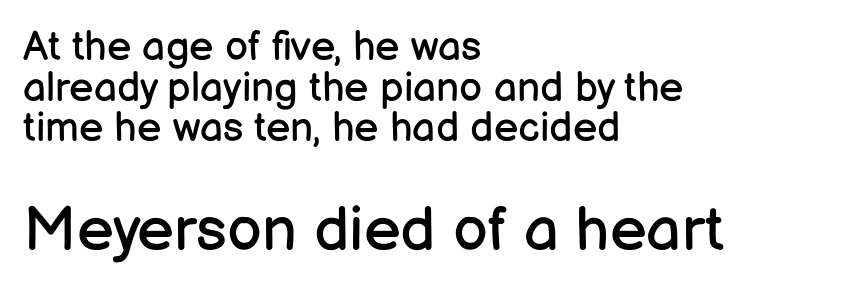
Q: Is the text bold? A: No.
Q: Is the text italic (slanted)? A: No, it is upright.
Q: Is the typeface a serif or a sans-serif typeface? A: Sans-serif.
Q: Is the text underlined? A: No.
Q: How is the paragraph aligned? A: Left-aligned.
Q: Is the spacing between letters normal or unusually wide? A: Normal.
Q: Is the spacing between lines tight, normal or loose? A: Tight.
Q: Which block of text is set in a larger size, the first (top) or the second (bottom)? A: The second (bottom) one.
Q: Width (condensed, normal, or wide)? A: Normal.
Q: Stroke contrast? A: Low.
Q: x-height? A: Medium.
Q: Monospaced? A: No.
